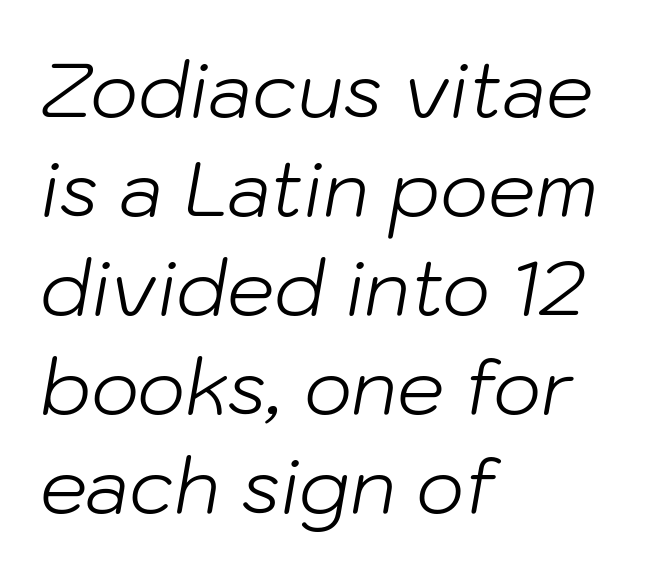
Q: Is the text bold? A: No.
Q: Is the text italic (slanted)? A: Yes, it leans right by about 10 degrees.
Q: Is the text underlined? A: No.
Q: How is the paragraph aligned? A: Left-aligned.
Q: Is the spacing between letters normal or unusually wide? A: Normal.
Q: Is the spacing between lines tight, normal or loose? A: Normal.
Q: Width (condensed, normal, or wide)? A: Normal.
Q: Stroke contrast? A: Low.
Q: x-height? A: Medium.
Q: Monospaced? A: No.
